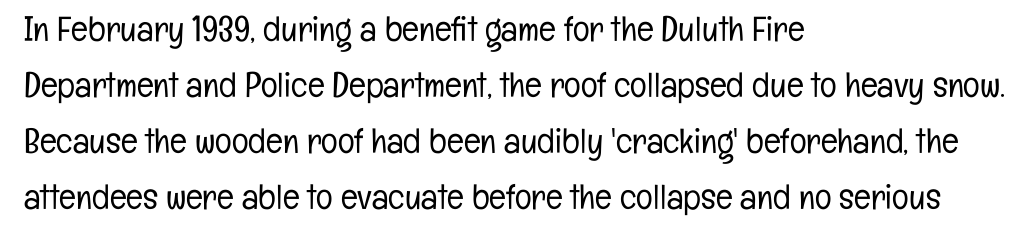
One-word summary of the alignment: left. A clean baseline with only descenders dipping below it. Inter-character spacing is left at the font's built-in metrics. Is there much room between lines? A standard amount, neither cramped nor airy. A typesetter would call this proportional, since set widths differ per character.
